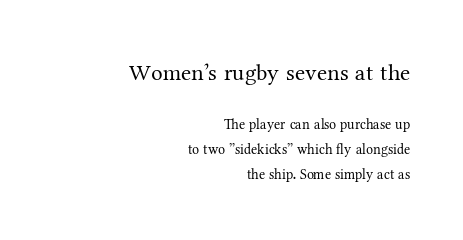
Q: Is the text bold? A: No.
Q: Is the text italic (slanted)? A: No, it is upright.
Q: Is the text underlined? A: No.
Q: How is the paragraph aligned? A: Right-aligned.
Q: Is the spacing between letters normal or unusually wide? A: Normal.
Q: Which block of text is set in a larger size, the first (top) or the second (bottom)? A: The first (top) one.
